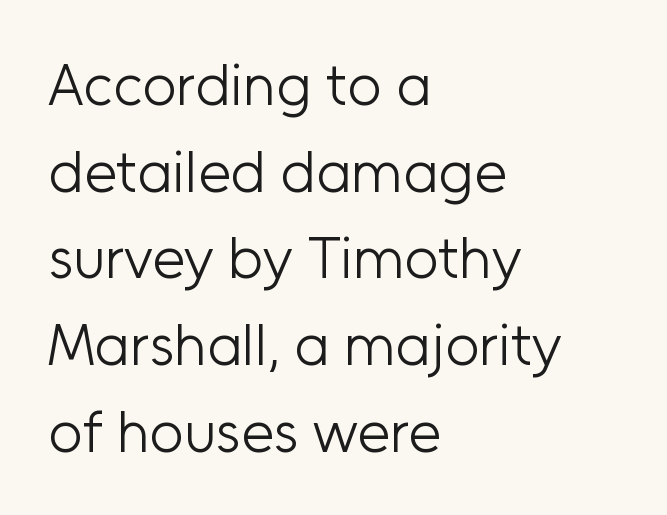
{"serif": "no", "italic": "no", "bold": "no", "weight": "light", "width": "normal", "stroke_contrast": "low", "x_height": "medium", "monospaced": "no", "underline": "no", "align": "left", "line_spacing": "normal", "line_spacing_ratio": 1.47, "letter_spacing": "normal", "letter_spacing_em": 0.0, "glyph_px": 59}
